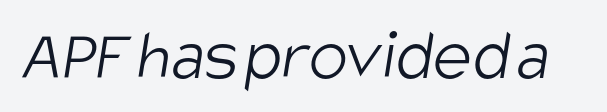
A typesetter would label this face a sans. The type is set solid horizontally, with unmodified tracking. This sample has the flowing, uneven cadence of proportional lettering. Check the space under the baseline: it is left empty. Unbolded letterforms with no extra heft.
